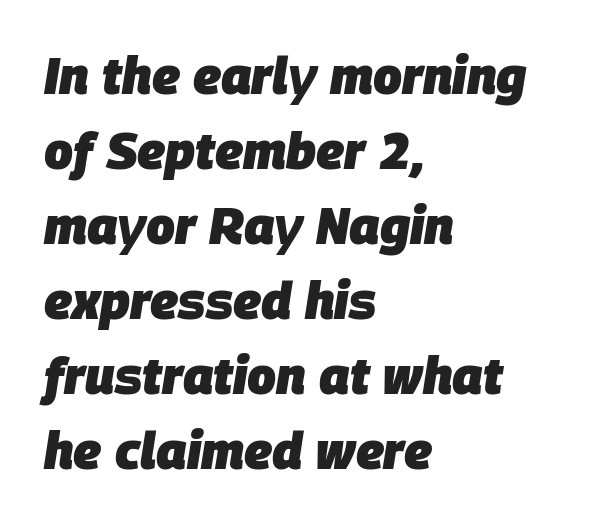
Q: Is the text bold? A: Yes.
Q: Is the text italic (slanted)? A: Yes, it leans right by about 9 degrees.
Q: Is the text underlined? A: No.
Q: How is the paragraph aligned? A: Left-aligned.
Q: Is the spacing between letters normal or unusually wide? A: Normal.
Q: Is the spacing between lines tight, normal or loose? A: Normal.
Q: Width (condensed, normal, or wide)? A: Normal.
Q: Stroke contrast? A: Low.
Q: x-height? A: Large.
Q: Monospaced? A: No.
